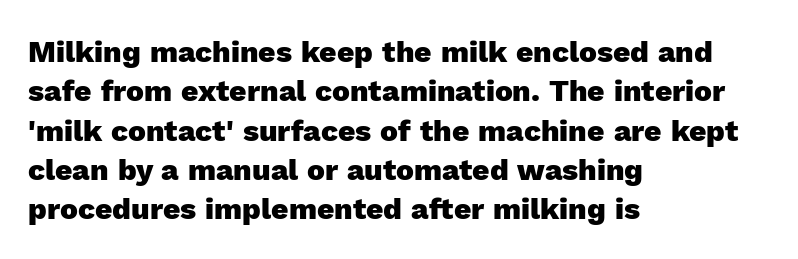
A typesetter would call this leading conventional body-copy spacing. Typographically, this falls in the sans-serif category. Do the characters align in a grid? No, the font is proportional. Upright lettering throughout. Has an underline been added? It has not. Caption: bold face, heavy strokes.
